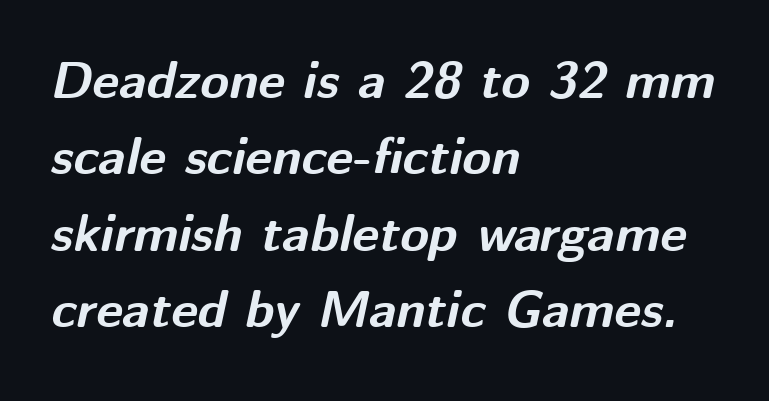
Does extra space separate the letters? No, they use regular spacing. The font is running at its bold setting. This is oblique type, the kind used for emphasis or titles. Typeset ragged right — the left edge is the straight one.
